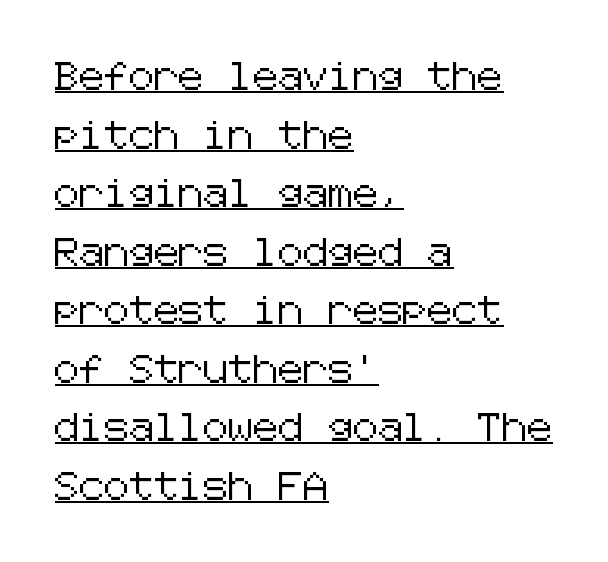
This sample carries an underscore along the baseline area. Quick note: not italic, upright. Compared with typical paragraphs, the rows here are farther apart. The passage shown is typeset with a sans-serif family. The rendering anchors every line to the left-hand side. Short note: letters normally spaced.
